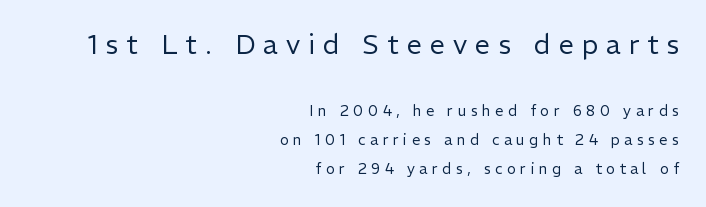
{"italic": "no", "bold": "no", "underline": "no", "align": "right", "line_spacing": "loose", "line_spacing_ratio": 1.94, "letter_spacing": "wide", "letter_spacing_em": 0.3, "larger_block": "first", "size_ratio": 1.8, "glyph_px": 27}
